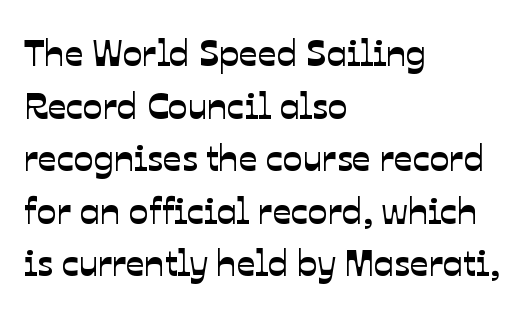
{"serif": "no", "width": "normal", "stroke_contrast": "low", "x_height": "medium", "monospaced": "no", "underline": "no", "align": "left", "line_spacing": "normal", "line_spacing_ratio": 1.42, "letter_spacing": "normal", "letter_spacing_em": 0.0, "glyph_px": 37}
